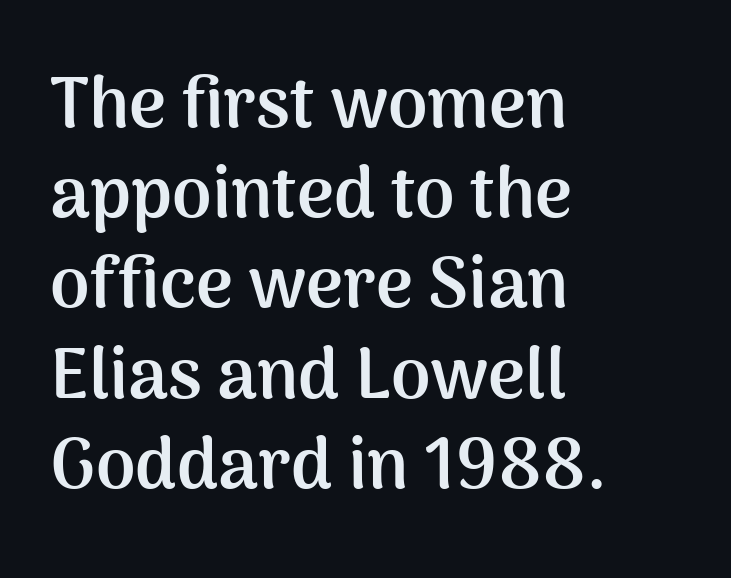
Q: Is the text bold? A: Yes.
Q: Is the text italic (slanted)? A: No, it is upright.
Q: Is the typeface a serif or a sans-serif typeface? A: Sans-serif.
Q: Is the text underlined? A: No.
Q: How is the paragraph aligned? A: Left-aligned.
Q: Is the spacing between letters normal or unusually wide? A: Normal.
Q: Is the spacing between lines tight, normal or loose? A: Normal.
Q: Width (condensed, normal, or wide)? A: Normal.
Q: Stroke contrast? A: Medium.
Q: x-height? A: Medium.
Q: Monospaced? A: No.
